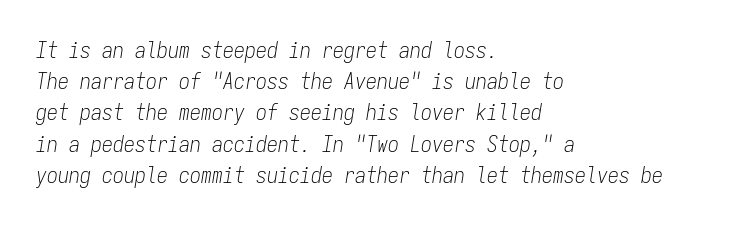
The image shows 22 px text type, italic (leaning right); set left-aligned, normal line spacing (1.42x), normal letter spacing, not underlined.
